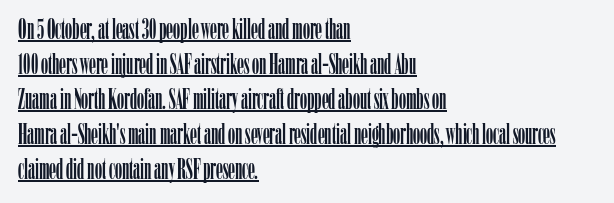
{"serif": "yes", "italic": "no", "width": "condensed", "stroke_contrast": "low", "x_height": "medium", "monospaced": "no", "underline": "yes", "align": "left", "line_spacing": "normal", "line_spacing_ratio": 1.25, "letter_spacing": "normal", "letter_spacing_em": 0.0, "glyph_px": 28}
